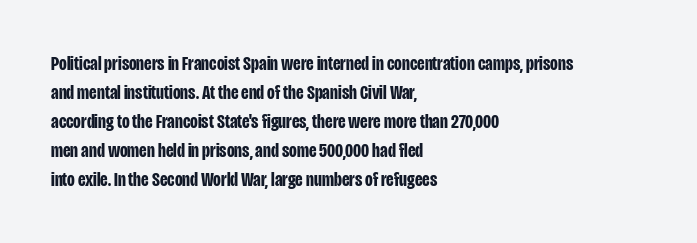
The image shows 20 px bold type, upright; set left-aligned, normal line spacing (1.45x), normal letter spacing, not underlined.
